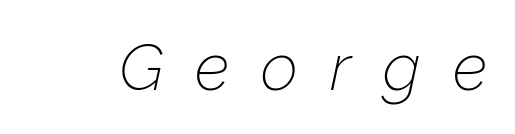
{"italic": "yes", "lean": "right", "slant_degrees": 12, "bold": "no", "weight": "thin", "width": "normal", "stroke_contrast": "low", "x_height": "medium", "monospaced": "no", "underline": "no", "letter_spacing": "wide", "letter_spacing_em": 0.49, "glyph_px": 65}
